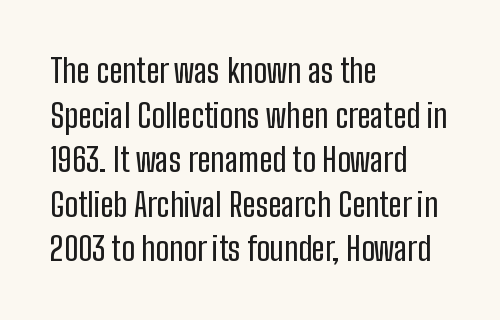
{"serif": "no", "italic": "no", "width": "condensed", "stroke_contrast": "low", "x_height": "medium", "monospaced": "no", "underline": "no", "align": "left", "line_spacing": "normal", "line_spacing_ratio": 1.35, "letter_spacing": "normal", "letter_spacing_em": 0.0, "glyph_px": 33}
